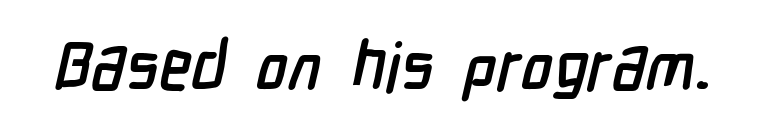
Q: Is the typeface a serif or a sans-serif typeface? A: Sans-serif.
Q: Is the text underlined? A: No.
Q: Is the spacing between letters normal or unusually wide? A: Normal.
Q: Width (condensed, normal, or wide)? A: Condensed.
Q: Stroke contrast? A: Low.
Q: x-height? A: Medium.
Q: Monospaced? A: No.
